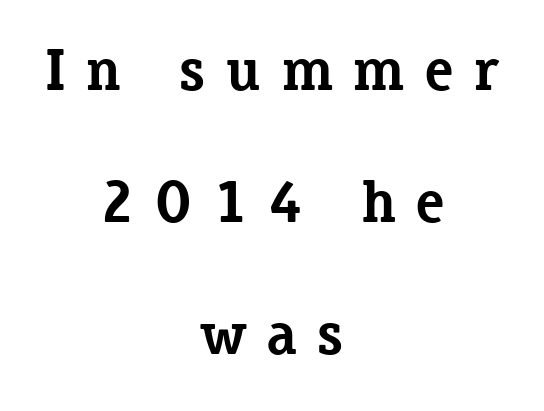
Caption: multi-line text, centered on the measure. Quick note: interline space is abundant. The tracking jumps out immediately: characters are airy and widely separated. The glyphs have the mass of a bold cut. Spacing verdict: proportional, widths tailored to each character.
